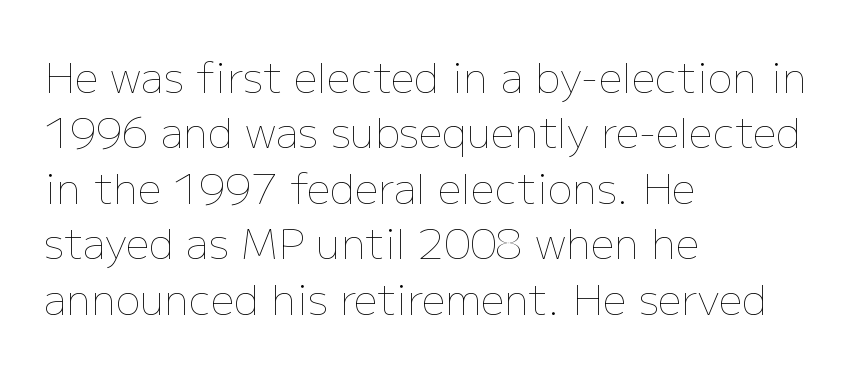
The image shows 42 px thin type, upright; set left-aligned, normal line spacing (1.32x), normal letter spacing, not underlined; low stroke contrast and a medium x-height.
